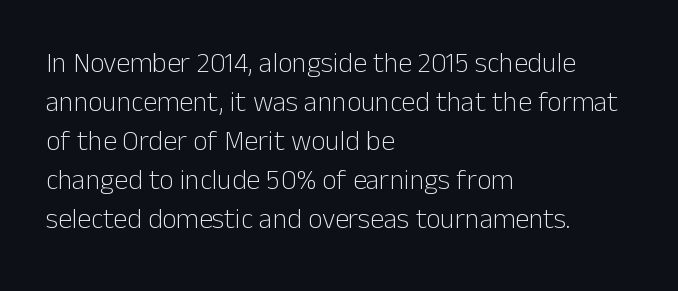
{"serif": "no", "italic": "no", "bold": "no", "weight": "light", "width": "normal", "stroke_contrast": "low", "x_height": "medium", "monospaced": "no", "underline": "no", "align": "left", "line_spacing": "normal", "line_spacing_ratio": 1.39, "letter_spacing": "normal", "letter_spacing_em": 0.0, "glyph_px": 28}
